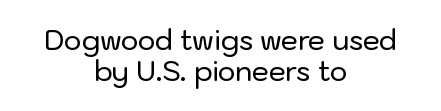
The image shows 27 px text type, upright; set centered, tight line spacing (1.13x), normal letter spacing, not underlined.
